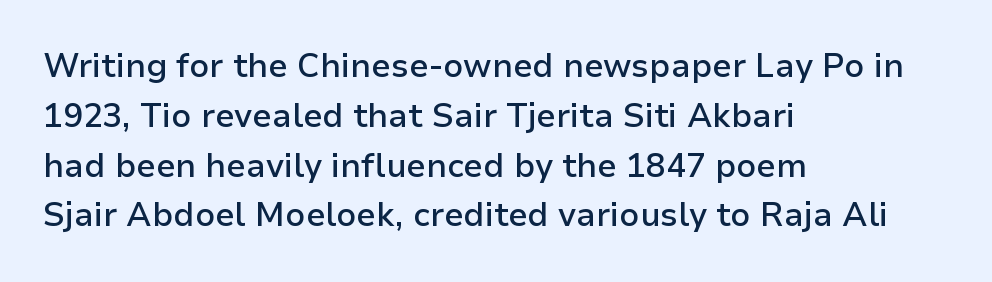
{"serif": "no", "italic": "no", "bold": "semi", "weight": "semibold", "width": "normal", "stroke_contrast": "low", "x_height": "medium", "monospaced": "no", "underline": "no", "align": "left", "line_spacing": "normal", "line_spacing_ratio": 1.51, "letter_spacing": "normal", "letter_spacing_em": 0.0, "glyph_px": 33}
